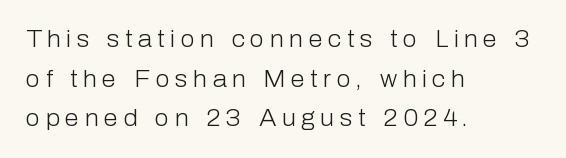
Q: Is the text bold? A: No.
Q: Is the text italic (slanted)? A: No, it is upright.
Q: Is the text underlined? A: No.
Q: How is the paragraph aligned? A: Left-aligned.
Q: Is the spacing between letters normal or unusually wide? A: Unusually wide.
